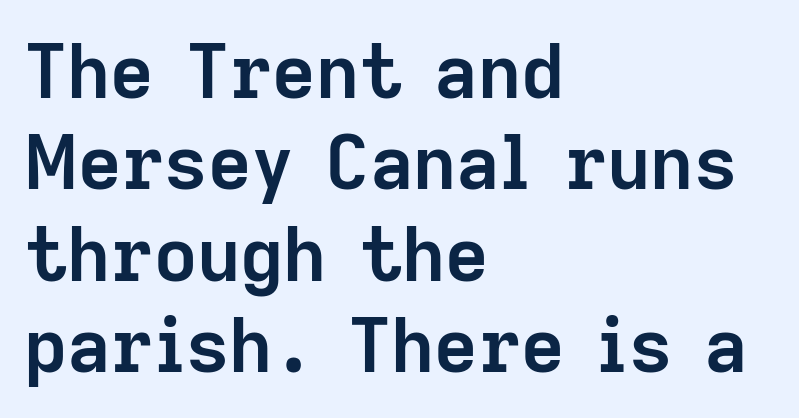
The image shows 75 px semibold sans-serif type, upright; set left-aligned, line spacing 1.22x, normal letter spacing, not underlined; low stroke contrast and a medium x-height.
